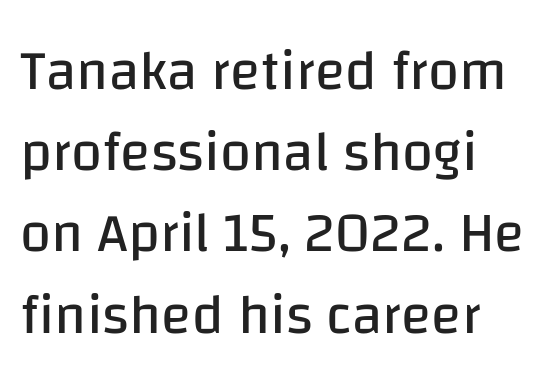
Q: Is the text bold? A: No.
Q: Is the text italic (slanted)? A: No, it is upright.
Q: Is the typeface a serif or a sans-serif typeface? A: Sans-serif.
Q: Is the text underlined? A: No.
Q: How is the paragraph aligned? A: Left-aligned.
Q: Is the spacing between letters normal or unusually wide? A: Normal.
Q: Is the spacing between lines tight, normal or loose? A: Normal.
Q: Width (condensed, normal, or wide)? A: Normal.
Q: Stroke contrast? A: Low.
Q: x-height? A: Large.
Q: Monospaced? A: No.
